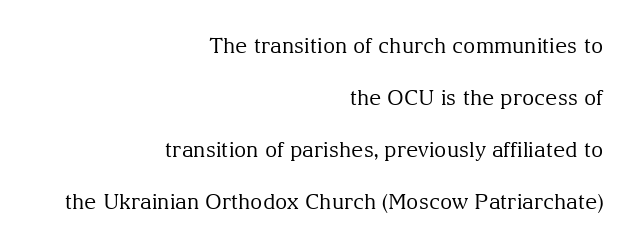
Q: Is the text bold? A: No.
Q: Is the text italic (slanted)? A: No, it is upright.
Q: Is the text underlined? A: No.
Q: How is the paragraph aligned? A: Right-aligned.
Q: Is the spacing between letters normal or unusually wide? A: Normal.
Q: Is the spacing between lines tight, normal or loose? A: Loose.
